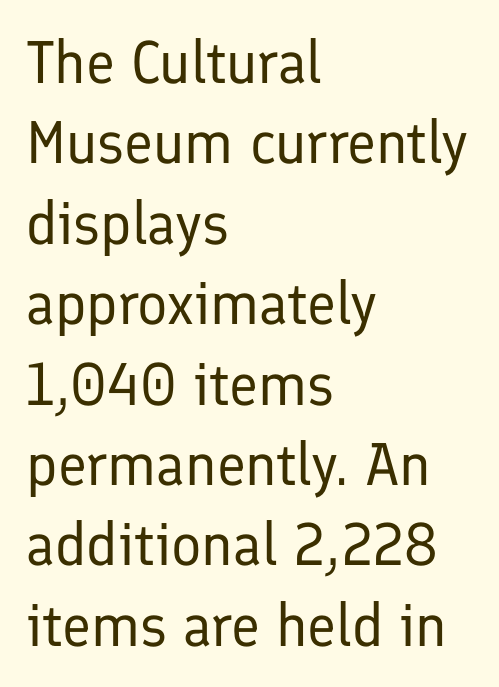
{"serif": "no", "italic": "no", "bold": "no", "weight": "regular", "width": "normal", "stroke_contrast": "low", "x_height": "medium", "monospaced": "no", "underline": "no", "align": "left", "line_spacing": "normal", "line_spacing_ratio": 1.34, "letter_spacing": "normal", "letter_spacing_em": 0.0, "glyph_px": 60}
